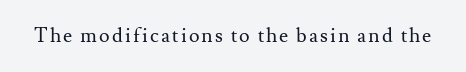
The type sits square on the baseline with zero lean. The strip under each line holds only bare page. Is the stroke heavy? The answer is a plain regular-or-lighter.
